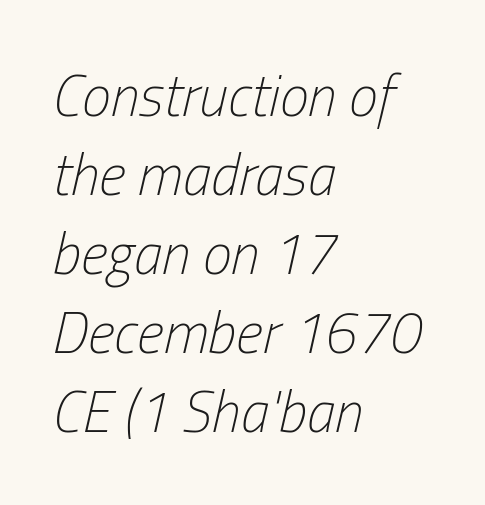
Q: Is the text bold? A: No.
Q: Is the text italic (slanted)? A: Yes, it leans right by about 13 degrees.
Q: Is the text underlined? A: No.
Q: How is the paragraph aligned? A: Left-aligned.
Q: Is the spacing between letters normal or unusually wide? A: Normal.
Q: Is the spacing between lines tight, normal or loose? A: Normal.
Q: Width (condensed, normal, or wide)? A: Condensed.
Q: Stroke contrast? A: Low.
Q: x-height? A: Medium.
Q: Monospaced? A: No.
